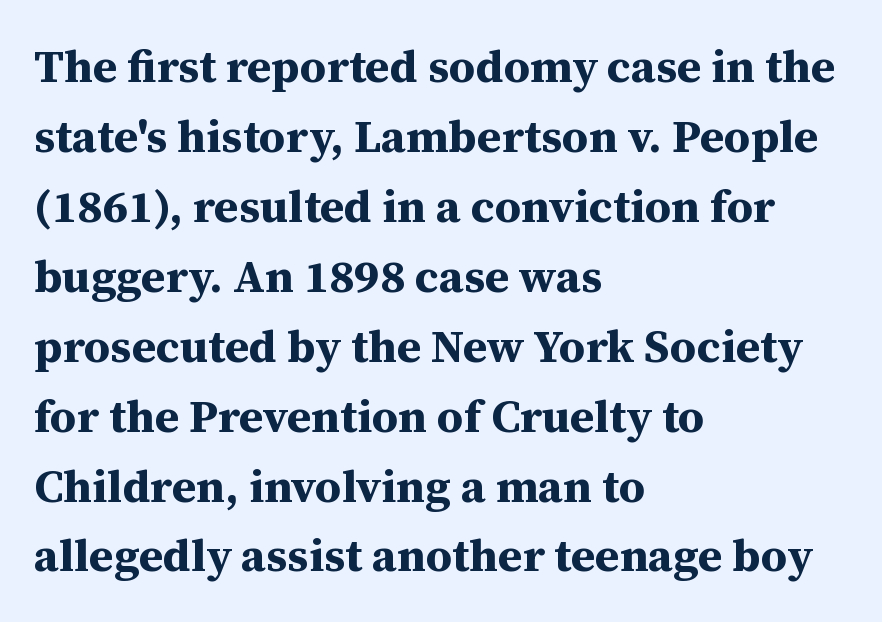
The image shows 46 px bold serif type, upright; set left-aligned, normal line spacing (1.52x), normal letter spacing, not underlined; medium stroke contrast and a medium x-height.
